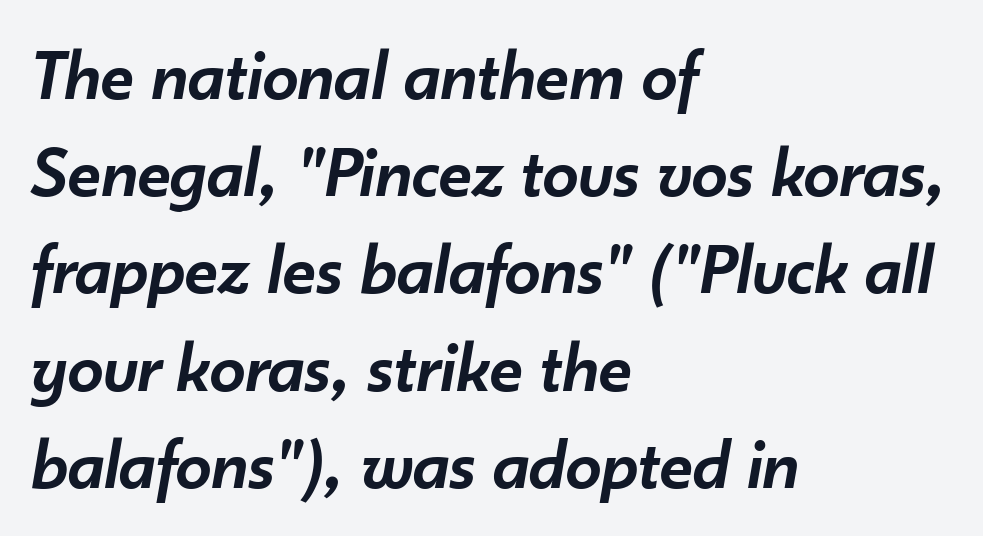
Q: Is the text bold? A: Semi-bold.
Q: Is the text italic (slanted)? A: Yes, it leans right by about 10 degrees.
Q: Is the text underlined? A: No.
Q: How is the paragraph aligned? A: Left-aligned.
Q: Is the spacing between letters normal or unusually wide? A: Normal.
Q: Is the spacing between lines tight, normal or loose? A: Normal.
Q: Width (condensed, normal, or wide)? A: Normal.
Q: Stroke contrast? A: Low.
Q: x-height? A: Small.
Q: Monospaced? A: No.
